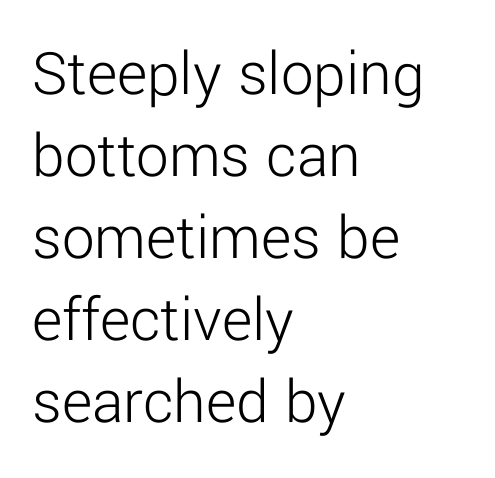
Q: Is the text bold? A: No.
Q: Is the text italic (slanted)? A: No, it is upright.
Q: Is the typeface a serif or a sans-serif typeface? A: Sans-serif.
Q: Is the text underlined? A: No.
Q: How is the paragraph aligned? A: Left-aligned.
Q: Is the spacing between letters normal or unusually wide? A: Normal.
Q: Is the spacing between lines tight, normal or loose? A: Normal.
Q: Width (condensed, normal, or wide)? A: Normal.
Q: Stroke contrast? A: Low.
Q: x-height? A: Medium.
Q: Monospaced? A: No.
